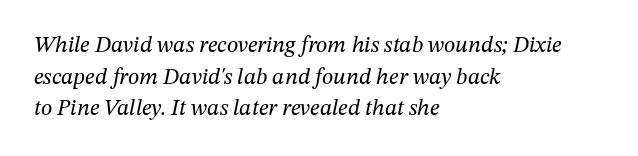
The image shows 23 px text type, italic (leaning right); set left-aligned, normal line spacing (1.37x), normal letter spacing, not underlined.
